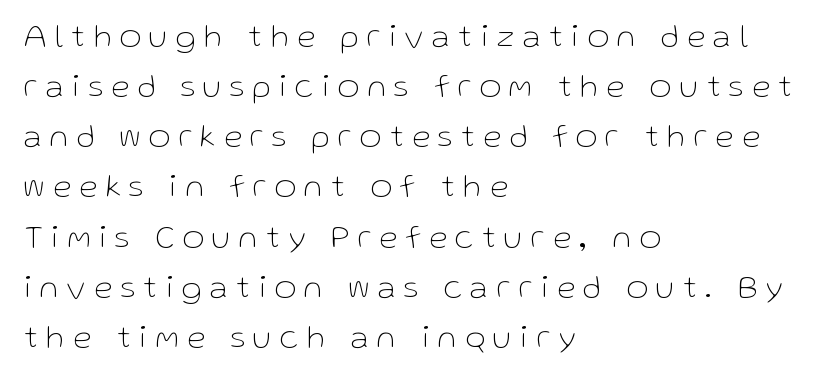
Q: Is the text bold? A: No.
Q: Is the text italic (slanted)? A: No, it is upright.
Q: Is the typeface a serif or a sans-serif typeface? A: Sans-serif.
Q: Is the text underlined? A: No.
Q: How is the paragraph aligned? A: Left-aligned.
Q: Is the spacing between letters normal or unusually wide? A: Unusually wide.
Q: Is the spacing between lines tight, normal or loose? A: Normal.
Q: Width (condensed, normal, or wide)? A: Normal.
Q: Stroke contrast? A: Low.
Q: x-height? A: Medium.
Q: Monospaced? A: No.
